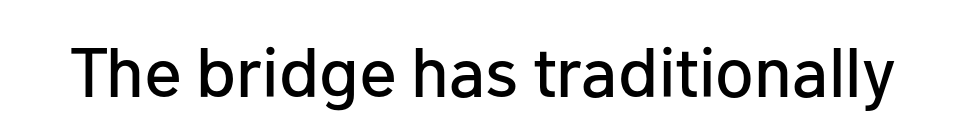
Q: Is the text italic (slanted)? A: No, it is upright.
Q: Is the typeface a serif or a sans-serif typeface? A: Sans-serif.
Q: Is the text underlined? A: No.
Q: Is the spacing between letters normal or unusually wide? A: Normal.
Q: Width (condensed, normal, or wide)? A: Normal.
Q: Stroke contrast? A: Low.
Q: x-height? A: Medium.
Q: Monospaced? A: No.
